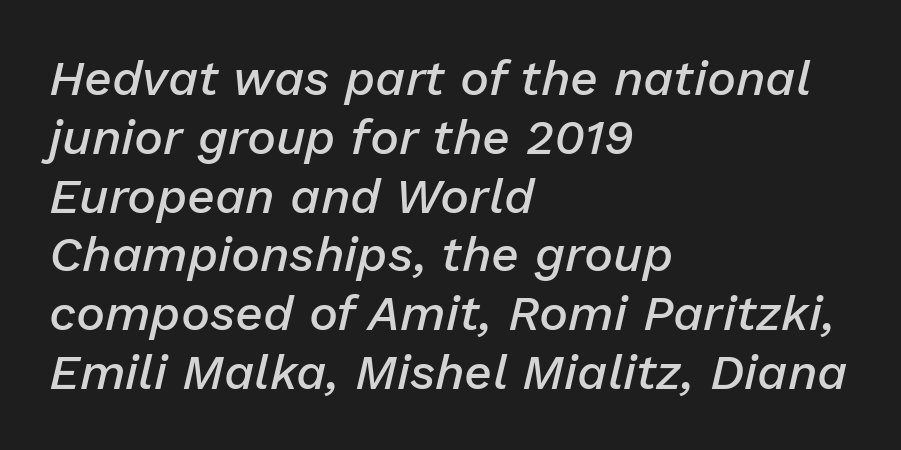
The image shows 49 px semibold type, italic (leaning right); set left-aligned, line spacing 1.2x, normal letter spacing, not underlined; low stroke contrast and a medium x-height.
